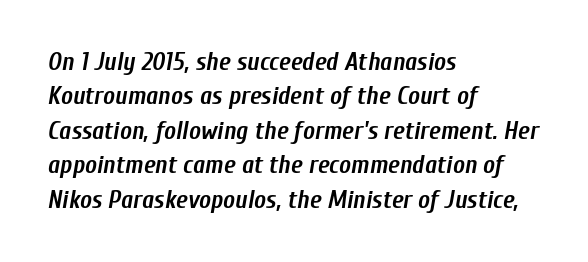
Q: Is the text bold? A: Yes.
Q: Is the text italic (slanted)? A: Yes, it leans right by about 10 degrees.
Q: Is the text underlined? A: No.
Q: How is the paragraph aligned? A: Left-aligned.
Q: Is the spacing between letters normal or unusually wide? A: Normal.
Q: Is the spacing between lines tight, normal or loose? A: Normal.
